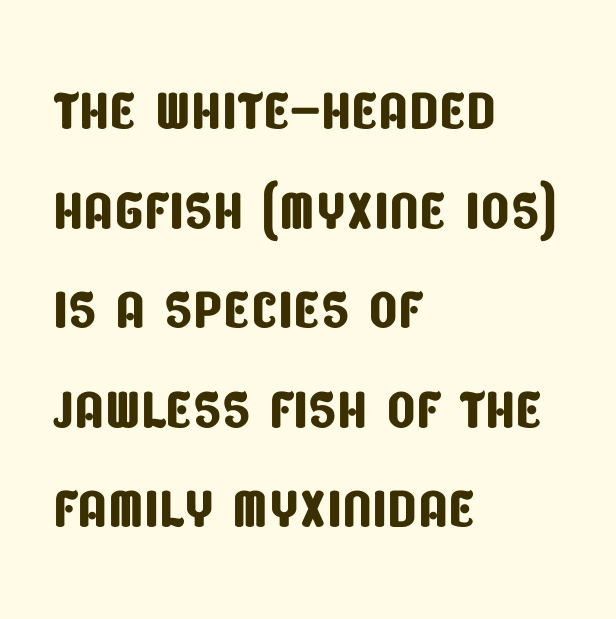
Short note: letters normally spaced. Is this a fixed-width face? No — the glyphs have proportional, varying widths. No word sits above an underline. This rendering uses left alignment, leaving the right contour irregular.
